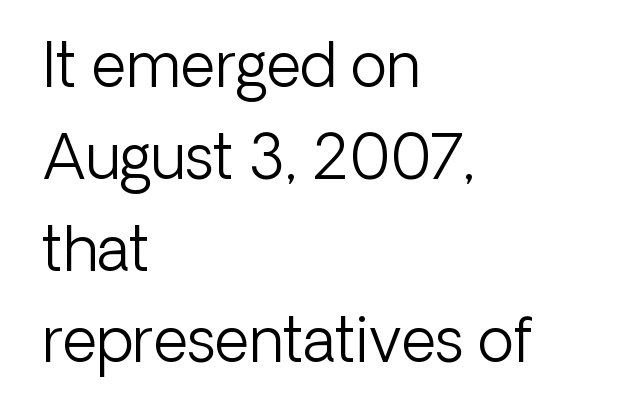
Q: Is the text bold? A: No.
Q: Is the text italic (slanted)? A: No, it is upright.
Q: Is the typeface a serif or a sans-serif typeface? A: Sans-serif.
Q: Is the text underlined? A: No.
Q: How is the paragraph aligned? A: Left-aligned.
Q: Is the spacing between letters normal or unusually wide? A: Normal.
Q: Is the spacing between lines tight, normal or loose? A: Normal.
Q: Width (condensed, normal, or wide)? A: Normal.
Q: Stroke contrast? A: Low.
Q: x-height? A: Medium.
Q: Monospaced? A: No.
